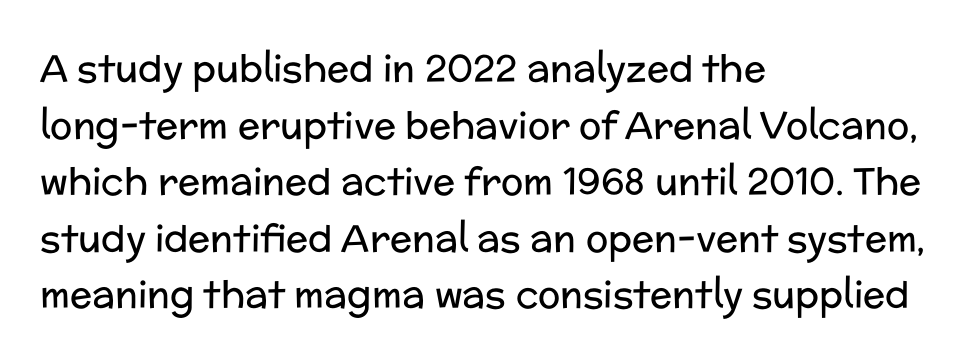
The image shows 37 px regular-weight sans-serif type, upright; set left-aligned, normal line spacing (1.53x), normal letter spacing, not underlined; low stroke contrast and a medium x-height.
